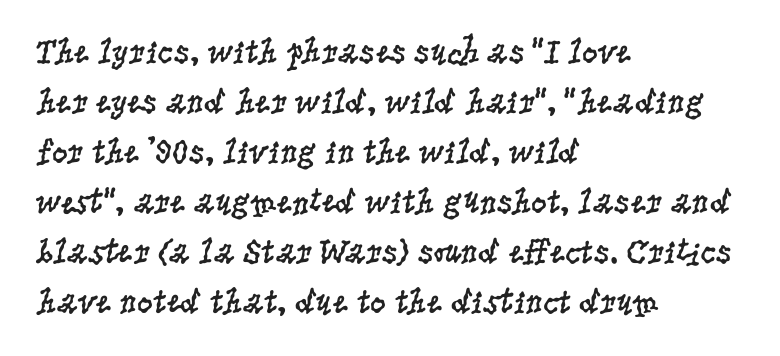
Whoever set this chose a conventional vertical rhythm. On a weight scale, this lands at 450 or below. Alignment: flush left.
